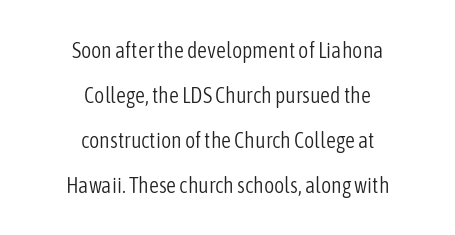
The image shows 22 px text type, upright; set centered, loose line spacing (2.04x), normal letter spacing, not underlined.
